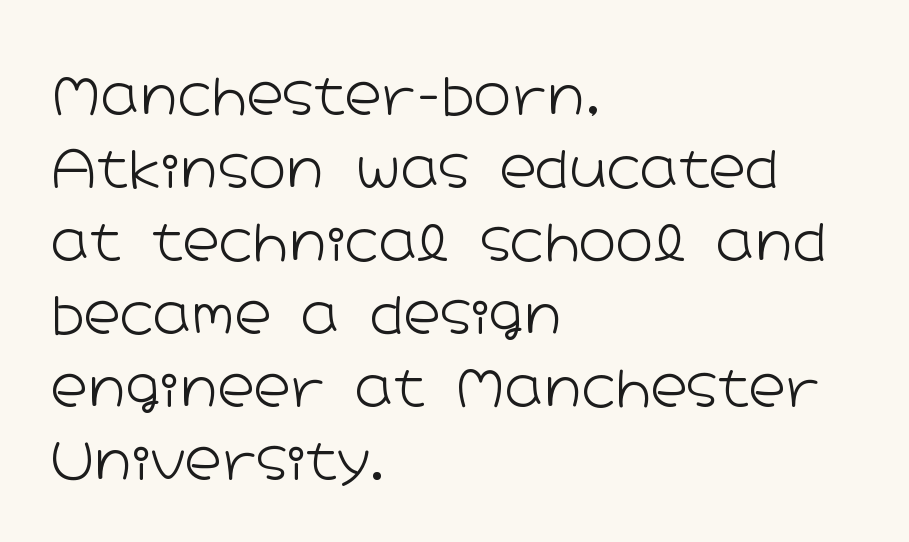
Proportional: the letters do not fall into vertical columns. You can tell from the bare stems that sans-serif type was used. How are the letters spaced? Ordinarily, with no added tracking. A classic flush-left, rag-right setting is used for this passage. Does the leading feel generous? No, just average. The strip under each line holds only bare page.
